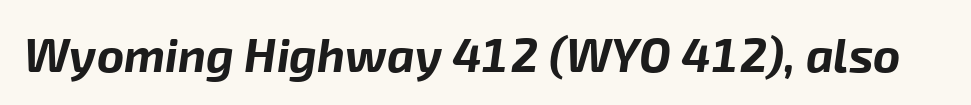
Q: Is the text bold? A: Yes.
Q: Is the text italic (slanted)? A: Yes, it leans right by about 8 degrees.
Q: Is the text underlined? A: No.
Q: Is the spacing between letters normal or unusually wide? A: Normal.
Q: Width (condensed, normal, or wide)? A: Normal.
Q: Stroke contrast? A: Low.
Q: x-height? A: Medium.
Q: Monospaced? A: No.
